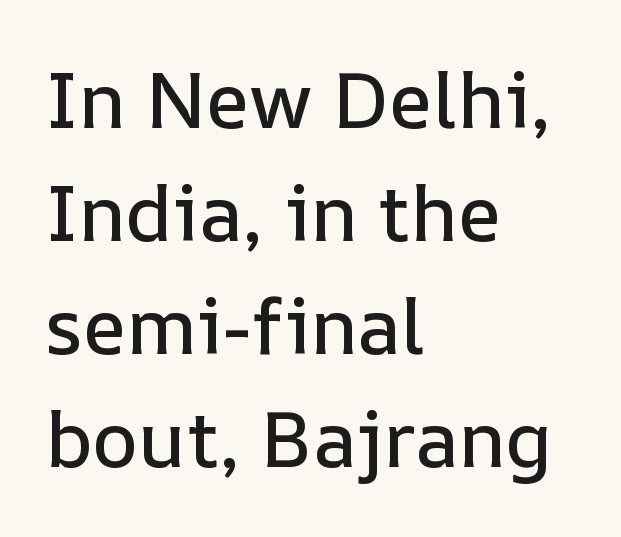
Quick note: interline space is typical. This sample uses an upright cut, with every glyph sitting square on the baseline. This rendering features lettering with no underline. Spacing verdict: proportional, widths tailored to each character.
